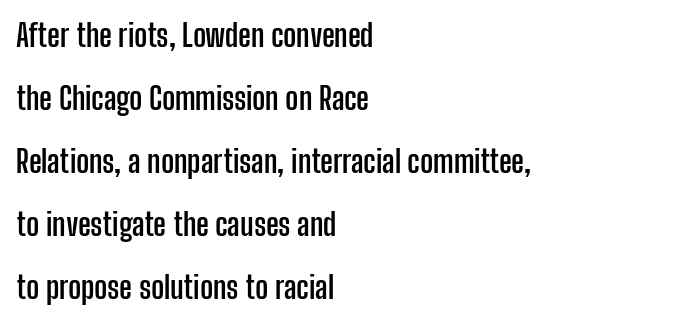
Loosely led — the rows are spread out. The typeface chosen for these lines omits serifs. The string is rendered with underlining switched off. Nothing unusual about the tracking: characters are spaced as the font intends. I'd describe the lettering as bold — thick and assertive.
